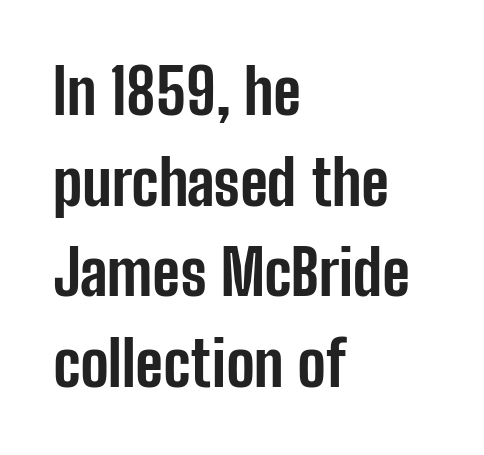
Q: Is the text bold? A: Yes.
Q: Is the text italic (slanted)? A: No, it is upright.
Q: Is the typeface a serif or a sans-serif typeface? A: Sans-serif.
Q: Is the text underlined? A: No.
Q: How is the paragraph aligned? A: Left-aligned.
Q: Is the spacing between letters normal or unusually wide? A: Normal.
Q: Is the spacing between lines tight, normal or loose? A: Normal.
Q: Width (condensed, normal, or wide)? A: Condensed.
Q: Stroke contrast? A: Low.
Q: x-height? A: Medium.
Q: Monospaced? A: No.
